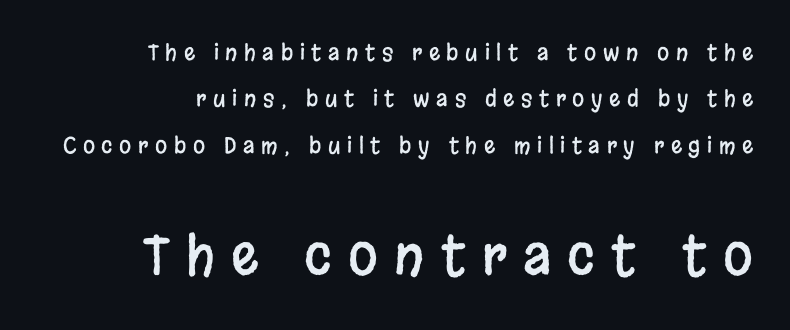
{"serif": "no", "italic": "no", "width": "condensed", "stroke_contrast": "low", "x_height": "large", "monospaced": "no", "underline": "no", "align": "right", "line_spacing": "loose", "line_spacing_ratio": 2.11, "letter_spacing": "wide", "letter_spacing_em": 0.3, "larger_block": "second", "size_ratio": 2.45, "glyph_px": 54}
